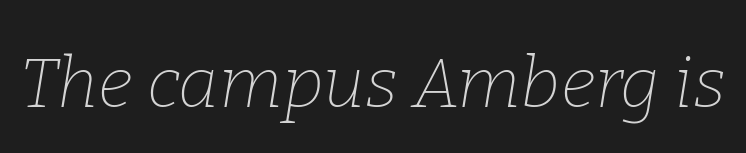
Weight class: somewhere from thin through regular. This sample uses plain, unmodified letter spacing. Unlike a clean sans, this face finishes its strokes with serifs. The gap between lines stays unmarked. The rendering uses natural spacing where letterforms have individual widths.
